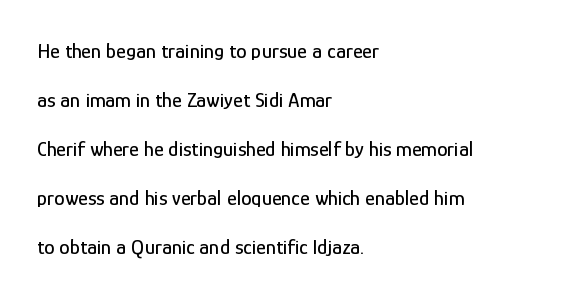
The image shows 21 px text type, upright; set left-aligned, loose line spacing (2.33x), normal letter spacing, not underlined.
